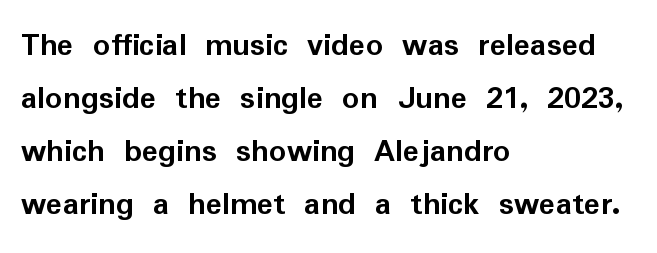
{"serif": "no", "italic": "no", "bold": "yes", "weight": "semibold", "width": "normal", "stroke_contrast": "low", "x_height": "medium", "monospaced": "no", "underline": "no", "align": "left", "line_spacing": "normal", "line_spacing_ratio": 1.56, "letter_spacing": "normal", "letter_spacing_em": 0.0, "glyph_px": 34}
